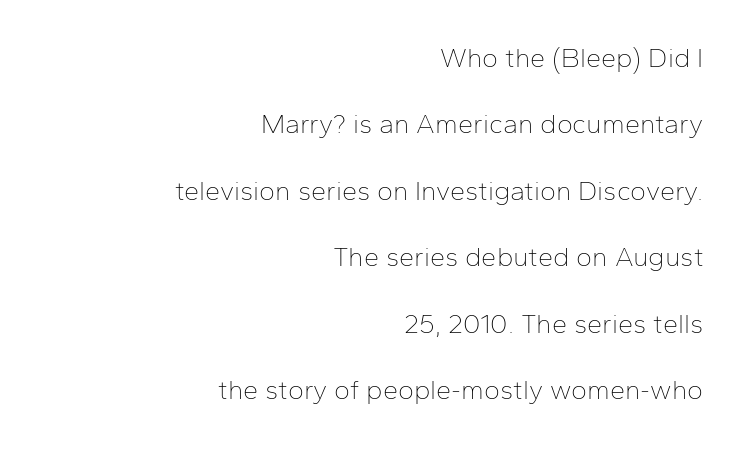
The image shows 27 px text type, upright; set right-aligned, loose line spacing (2.46x), normal letter spacing, not underlined.
